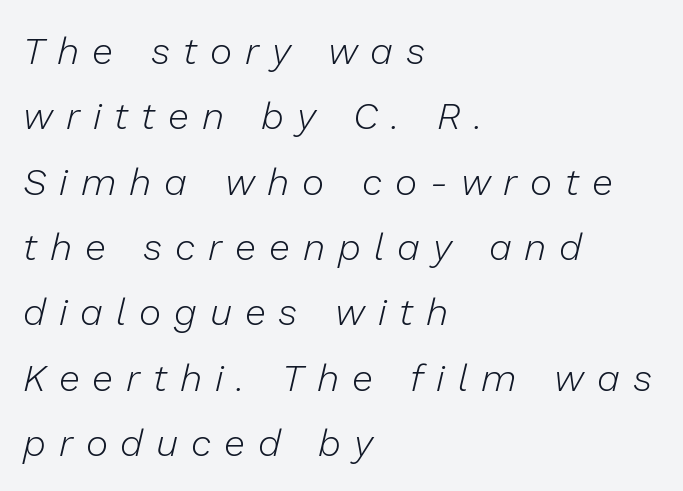
The image shows 38 px light type, italic (leaning right); set left-aligned, line spacing 1.72x, unusually wide letter spacing (+0.34 em), not underlined; low stroke contrast and a medium x-height.
